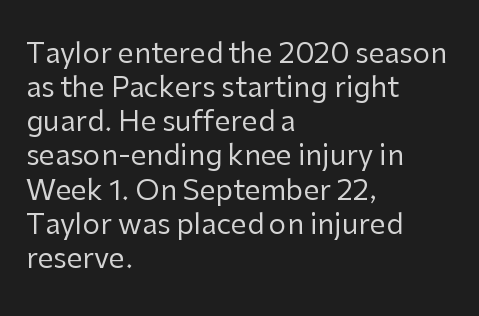
Tracking here is standard; glyphs follow each other at the usual distance. This rendering employs a face without finishing strokes, i.e., a sans-serif. Is the block centered? No — it sits flush against the left margin. Underlining? Definitely not there.
